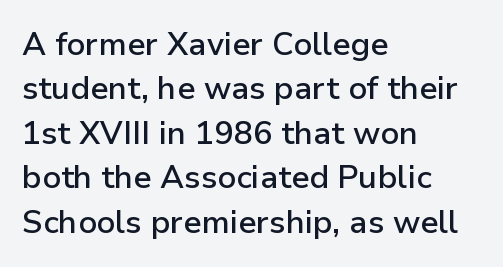
Q: Is the text bold? A: Semi-bold.
Q: Is the text italic (slanted)? A: No, it is upright.
Q: Is the typeface a serif or a sans-serif typeface? A: Sans-serif.
Q: Is the text underlined? A: No.
Q: How is the paragraph aligned? A: Left-aligned.
Q: Is the spacing between letters normal or unusually wide? A: Normal.
Q: Is the spacing between lines tight, normal or loose? A: Normal.
Q: Width (condensed, normal, or wide)? A: Normal.
Q: Stroke contrast? A: Low.
Q: x-height? A: Medium.
Q: Monospaced? A: No.
